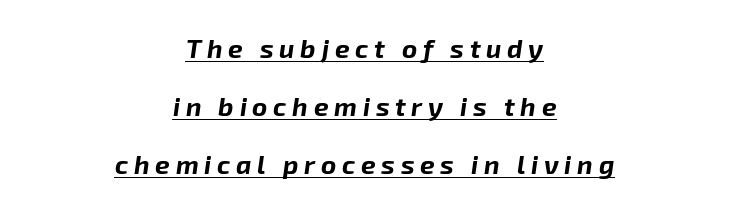
The image shows 26 px bold type, italic (leaning right); set centered, loose line spacing (2.23x), unusually wide letter spacing (+0.22 em), underlined.
